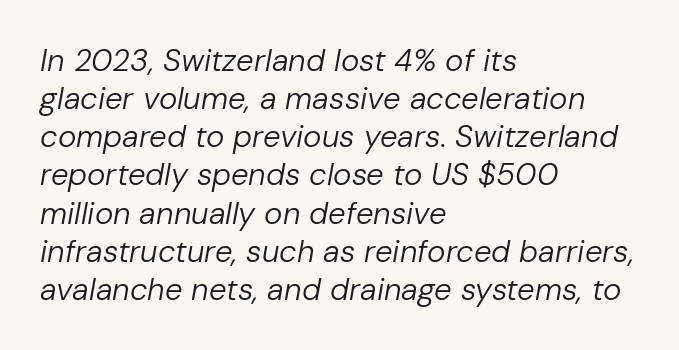
The image shows 31 px regular-weight type, italic (leaning right); set left-aligned, line spacing 1.23x, normal letter spacing, not underlined; low stroke contrast and a medium x-height.
